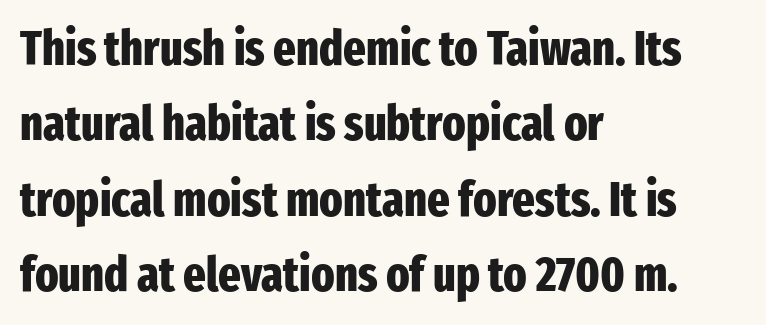
The image shows 48 px heavy, condensed sans-serif type, upright; set left-aligned, normal line spacing (1.57x), normal letter spacing, not underlined; low stroke contrast and a medium x-height.
